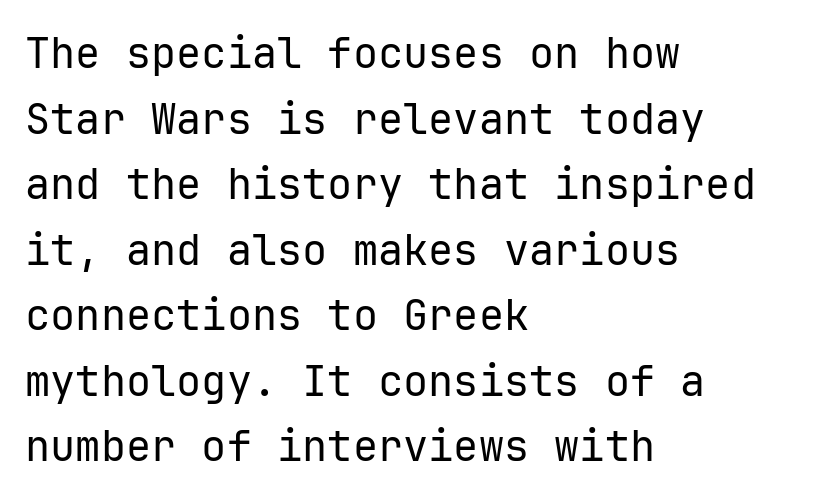
The image shows 42 px regular-weight sans-serif type, upright, monospaced; set left-aligned, normal line spacing (1.56x), normal letter spacing, not underlined; low stroke contrast and a medium x-height.
